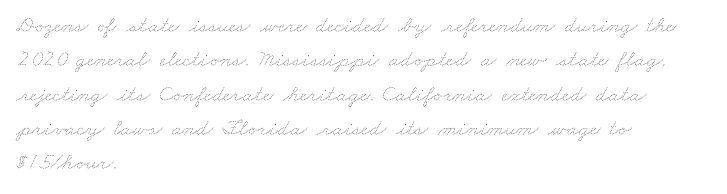
These lines sit exactly where default settings would place them. Layout note: lines flush left. The horizontal fit of the characters is conventional and even. The zone under the glyphs is completely vacant.
